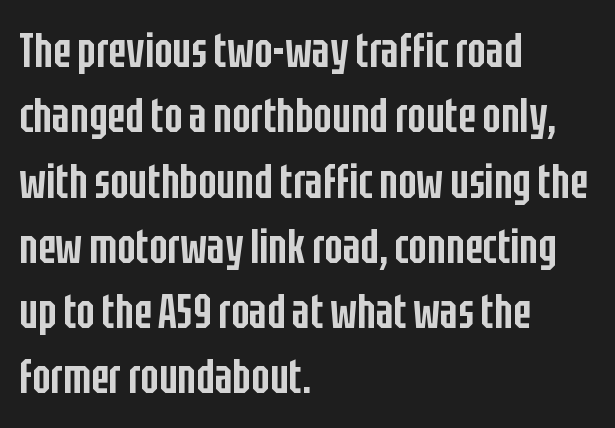
Q: Is the text bold? A: Semi-bold.
Q: Is the text italic (slanted)? A: No, it is upright.
Q: Is the typeface a serif or a sans-serif typeface? A: Sans-serif.
Q: Is the text underlined? A: No.
Q: How is the paragraph aligned? A: Left-aligned.
Q: Is the spacing between letters normal or unusually wide? A: Normal.
Q: Is the spacing between lines tight, normal or loose? A: Normal.
Q: Width (condensed, normal, or wide)? A: Condensed.
Q: Stroke contrast? A: Low.
Q: x-height? A: Large.
Q: Monospaced? A: No.
